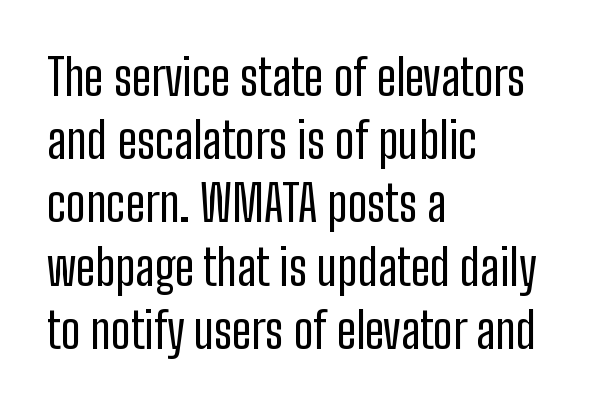
These lines are rendered in a variable-pitch font. The lines sit at an ordinary, default distance from one another. Horizontally, the lines are justified to the leading edge only. Does the type have serifs? No, each stem ends abruptly. Stroke thickness stays within the range of a standard reading face or lighter.
